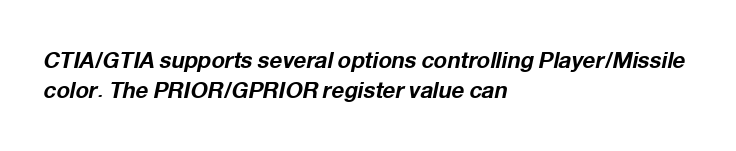
Q: Is the text bold? A: Yes.
Q: Is the text italic (slanted)? A: Yes, it leans right by about 12 degrees.
Q: Is the text underlined? A: No.
Q: How is the paragraph aligned? A: Left-aligned.
Q: Is the spacing between letters normal or unusually wide? A: Normal.
Q: Is the spacing between lines tight, normal or loose? A: Normal.
